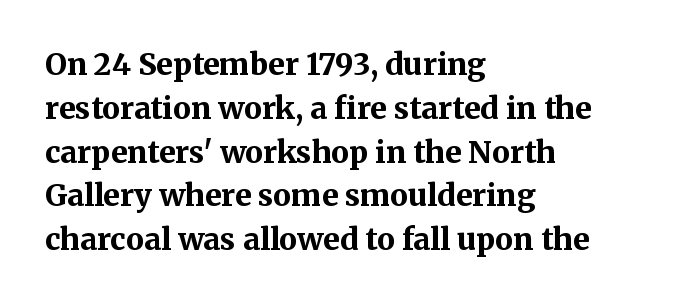
Q: Is the text bold? A: Yes.
Q: Is the text italic (slanted)? A: No, it is upright.
Q: Is the typeface a serif or a sans-serif typeface? A: Serif.
Q: Is the text underlined? A: No.
Q: How is the paragraph aligned? A: Left-aligned.
Q: Is the spacing between letters normal or unusually wide? A: Normal.
Q: Is the spacing between lines tight, normal or loose? A: Normal.
Q: Width (condensed, normal, or wide)? A: Normal.
Q: Stroke contrast? A: Medium.
Q: x-height? A: Medium.
Q: Monospaced? A: No.
